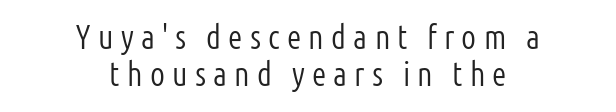
{"serif": "no", "italic": "no", "bold": "no", "weight": "light", "width": "condensed", "stroke_contrast": "low", "x_height": "medium", "monospaced": "no", "underline": "no", "align": "center", "line_spacing": "tight", "line_spacing_ratio": 1.12, "letter_spacing": "wide", "letter_spacing_em": 0.22, "glyph_px": 33}
